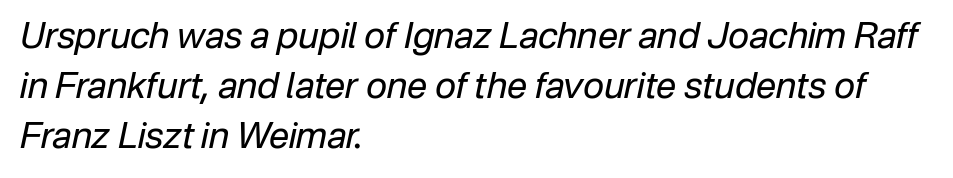
Q: Is the text bold? A: No.
Q: Is the text italic (slanted)? A: Yes, it leans right by about 12 degrees.
Q: Is the text underlined? A: No.
Q: How is the paragraph aligned? A: Left-aligned.
Q: Is the spacing between letters normal or unusually wide? A: Normal.
Q: Is the spacing between lines tight, normal or loose? A: Normal.
Q: Width (condensed, normal, or wide)? A: Normal.
Q: Stroke contrast? A: Low.
Q: x-height? A: Medium.
Q: Monospaced? A: No.
